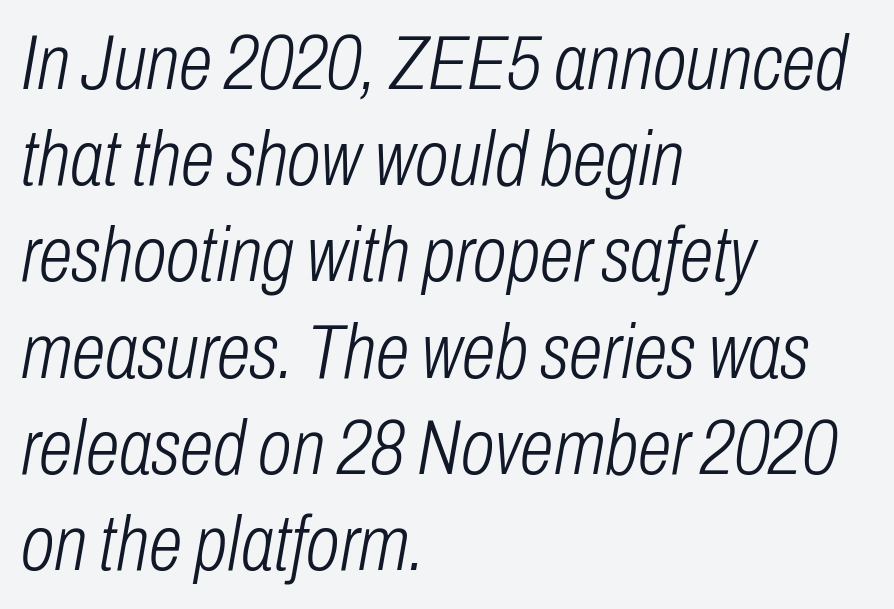
{"italic": "yes", "lean": "right", "slant_degrees": 10, "bold": "no", "weight": "light", "width": "condensed", "stroke_contrast": "low", "x_height": "medium", "monospaced": "no", "underline": "no", "align": "left", "line_spacing": "normal", "line_spacing_ratio": 1.25, "letter_spacing": "normal", "letter_spacing_em": 0.0, "glyph_px": 77}
